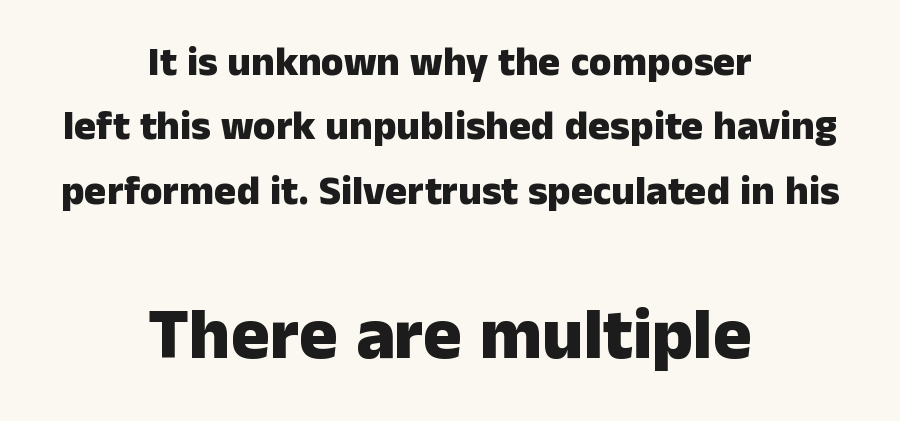
What stands out about the letter spacing? Nothing — it is the standard amount. If you folded the block vertically in half, each line would mirror itself in length. Students, this is bold: see how much ink each stroke carries. Serifs: no, the terminals of the letterforms are clean. The block of text has a typical density, with ordinary space between rows. Spacing verdict: proportional, widths tailored to each character.
